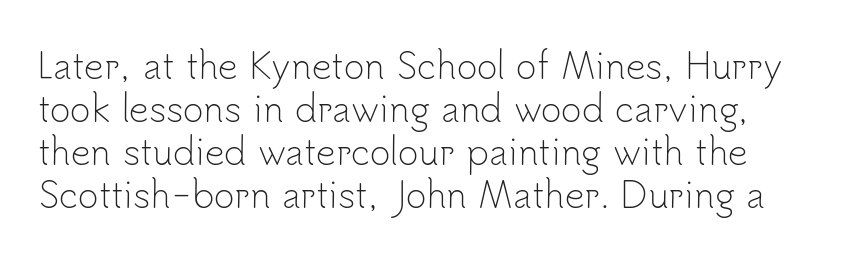
Q: Is the text bold? A: No.
Q: Is the text italic (slanted)? A: No, it is upright.
Q: Is the typeface a serif or a sans-serif typeface? A: Sans-serif.
Q: Is the text underlined? A: No.
Q: Is the spacing between letters normal or unusually wide? A: Normal.
Q: Width (condensed, normal, or wide)? A: Normal.
Q: Stroke contrast? A: Low.
Q: x-height? A: Small.
Q: Monospaced? A: No.
